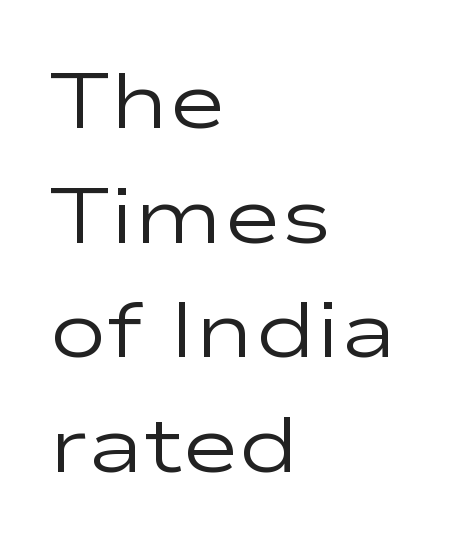
Q: Is the text bold? A: No.
Q: Is the text italic (slanted)? A: No, it is upright.
Q: Is the typeface a serif or a sans-serif typeface? A: Sans-serif.
Q: Is the text underlined? A: No.
Q: How is the paragraph aligned? A: Left-aligned.
Q: Is the spacing between letters normal or unusually wide? A: Normal.
Q: Is the spacing between lines tight, normal or loose? A: Normal.
Q: Width (condensed, normal, or wide)? A: Wide.
Q: Stroke contrast? A: Low.
Q: x-height? A: Medium.
Q: Monospaced? A: No.
